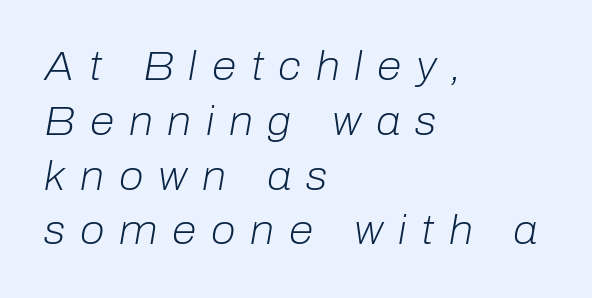
{"italic": "yes", "lean": "right", "slant_degrees": 10, "bold": "no", "weight": "light", "width": "normal", "stroke_contrast": "low", "x_height": "medium", "monospaced": "no", "underline": "no", "align": "left", "line_spacing": "normal", "line_spacing_ratio": 1.37, "letter_spacing": "wide", "letter_spacing_em": 0.37, "glyph_px": 40}
